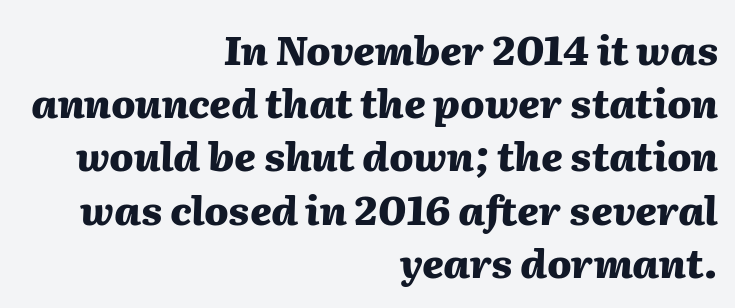
{"italic": "yes", "lean": "right", "slant_degrees": 2, "bold": "yes", "weight": "heavy", "width": "normal", "stroke_contrast": "medium", "x_height": "medium", "monospaced": "no", "underline": "no", "align": "right", "line_spacing": "normal", "line_spacing_ratio": 1.33, "letter_spacing": "normal", "letter_spacing_em": 0.0, "glyph_px": 40}
